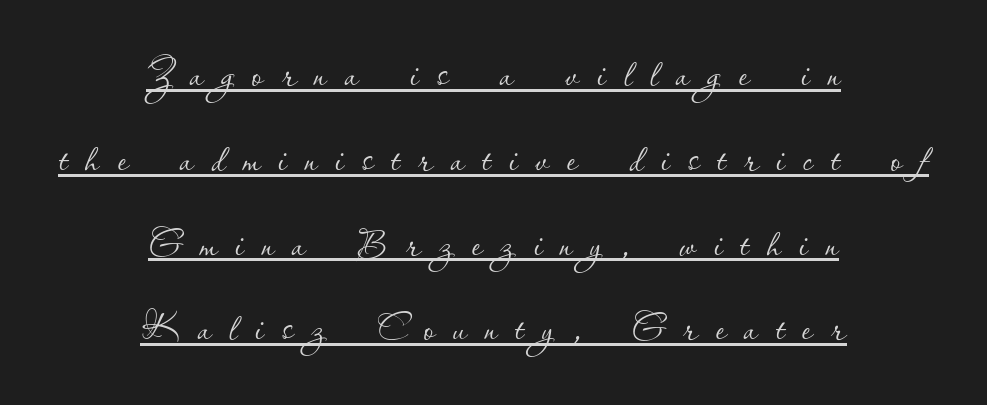
The image shows 52 px thin type; set centered, normal line spacing (1.63x), unusually wide letter spacing (+0.34 em), underlined; low stroke contrast and a small x-height.
